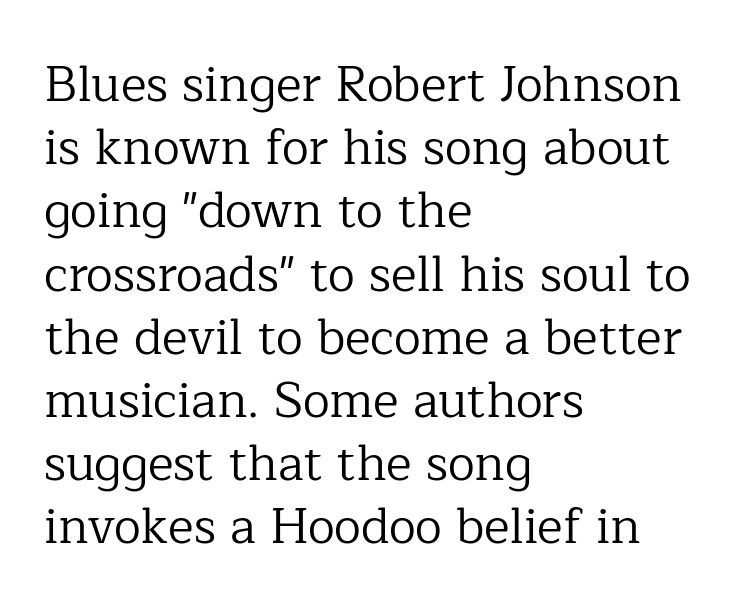
Q: Is the text bold? A: No.
Q: Is the text italic (slanted)? A: No, it is upright.
Q: Is the typeface a serif or a sans-serif typeface? A: Serif.
Q: Is the text underlined? A: No.
Q: How is the paragraph aligned? A: Left-aligned.
Q: Is the spacing between letters normal or unusually wide? A: Normal.
Q: Is the spacing between lines tight, normal or loose? A: Normal.
Q: Width (condensed, normal, or wide)? A: Normal.
Q: Stroke contrast? A: Low.
Q: x-height? A: Medium.
Q: Monospaced? A: No.
